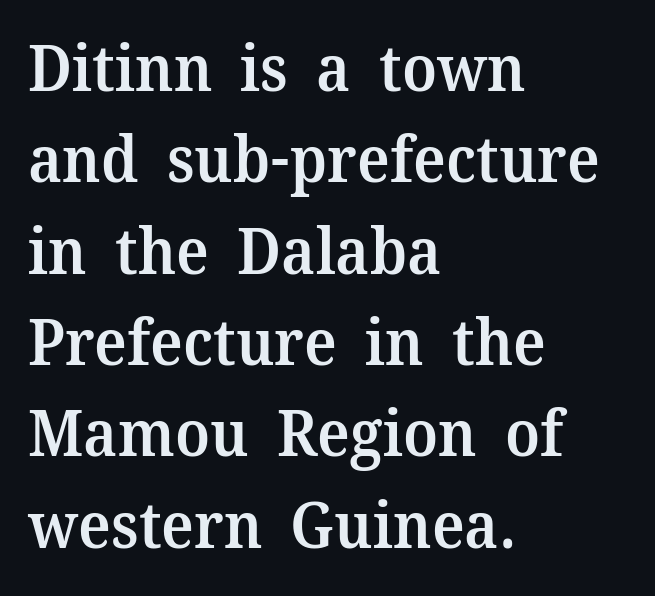
Q: Is the text bold? A: Semi-bold.
Q: Is the text italic (slanted)? A: No, it is upright.
Q: Is the typeface a serif or a sans-serif typeface? A: Serif.
Q: Is the text underlined? A: No.
Q: How is the paragraph aligned? A: Left-aligned.
Q: Is the spacing between letters normal or unusually wide? A: Normal.
Q: Is the spacing between lines tight, normal or loose? A: Normal.
Q: Width (condensed, normal, or wide)? A: Normal.
Q: Stroke contrast? A: Medium.
Q: x-height? A: Medium.
Q: Monospaced? A: No.
